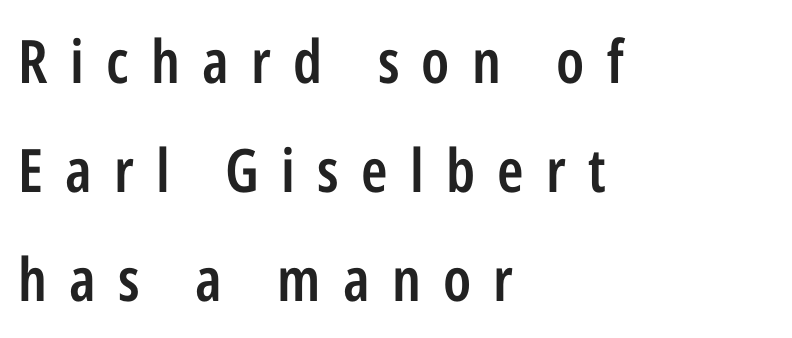
{"serif": "no", "italic": "no", "bold": "semi", "weight": "semibold", "width": "condensed", "stroke_contrast": "low", "x_height": "medium", "monospaced": "no", "underline": "no", "align": "left", "line_spacing_ratio": 1.82, "letter_spacing": "wide", "letter_spacing_em": 0.37, "glyph_px": 60}
